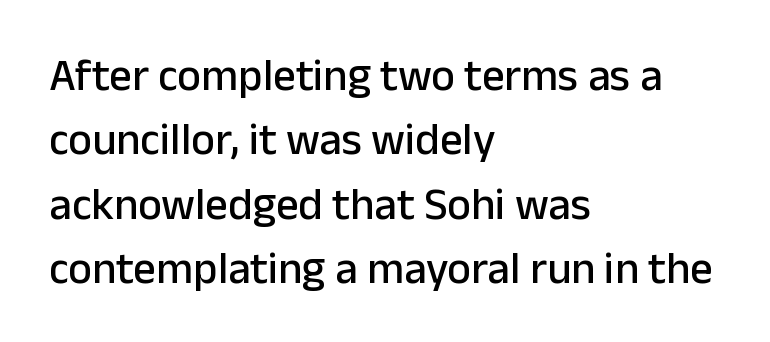
{"serif": "no", "italic": "no", "width": "normal", "stroke_contrast": "low", "x_height": "medium", "monospaced": "no", "underline": "no", "align": "left", "line_spacing": "normal", "line_spacing_ratio": 1.43, "letter_spacing": "normal", "letter_spacing_em": 0.0, "glyph_px": 45}
